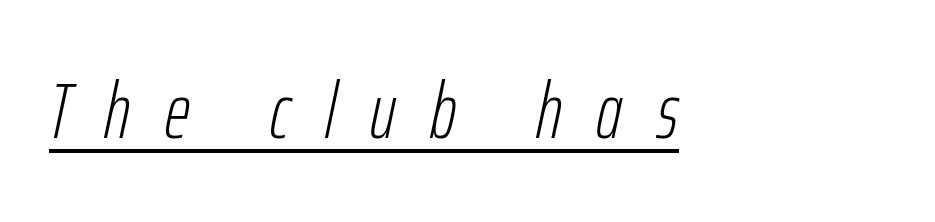
{"italic": "yes", "lean": "right", "slant_degrees": 12, "bold": "no", "weight": "light", "width": "condensed", "stroke_contrast": "low", "x_height": "medium", "monospaced": "no", "underline": "yes", "letter_spacing": "wide", "letter_spacing_em": 0.44, "glyph_px": 78}
